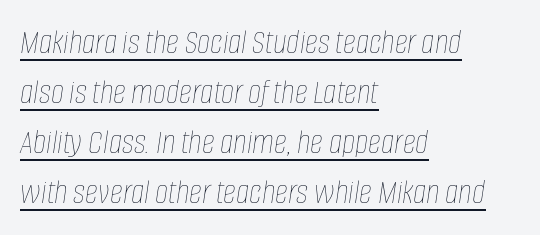
{"italic": "yes", "lean": "right", "slant_degrees": 8, "bold": "no", "weight": "thin", "width": "condensed", "stroke_contrast": "low", "x_height": "large", "monospaced": "no", "underline": "yes", "align": "left", "line_spacing": "normal", "line_spacing_ratio": 1.39, "letter_spacing": "normal", "letter_spacing_em": 0.0, "glyph_px": 36}
